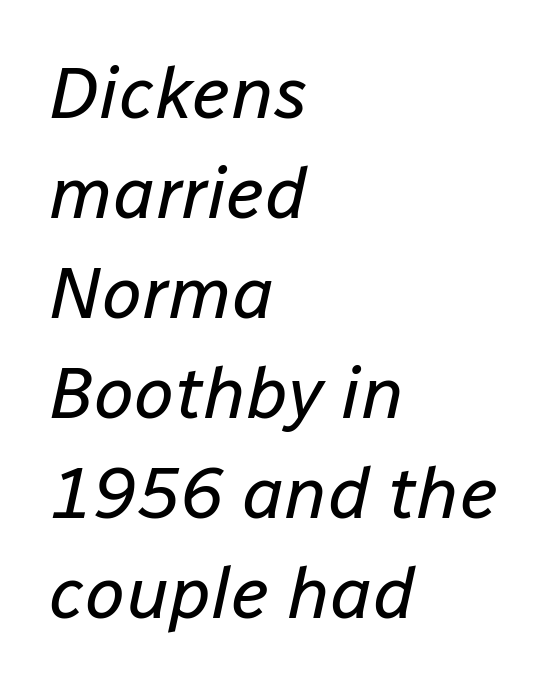
Q: Is the text bold? A: No.
Q: Is the text italic (slanted)? A: Yes, it leans right by about 12 degrees.
Q: Is the text underlined? A: No.
Q: How is the paragraph aligned? A: Left-aligned.
Q: Is the spacing between letters normal or unusually wide? A: Normal.
Q: Is the spacing between lines tight, normal or loose? A: Normal.
Q: Width (condensed, normal, or wide)? A: Normal.
Q: Stroke contrast? A: Low.
Q: x-height? A: Medium.
Q: Monospaced? A: No.
